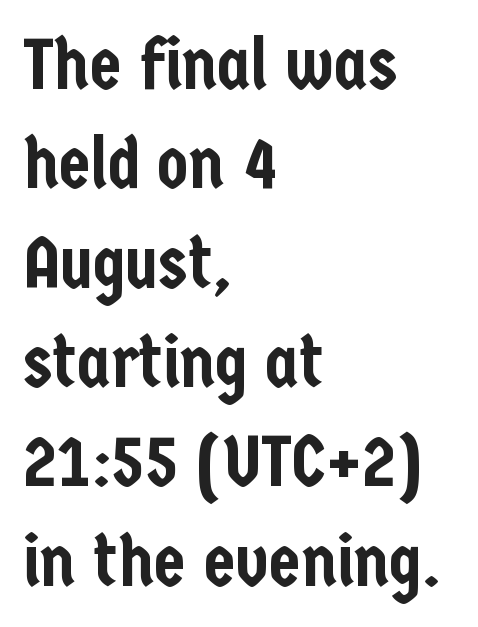
The image shows 72 px condensed sans-serif type, upright; set left-aligned, normal line spacing (1.38x), normal letter spacing, not underlined; low stroke contrast and a medium x-height.
